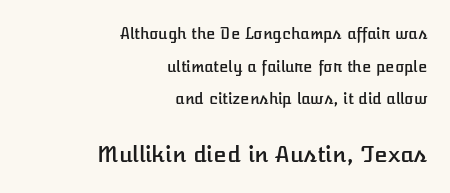
Q: Is the text italic (slanted)? A: No, it is upright.
Q: Is the text underlined? A: No.
Q: How is the paragraph aligned? A: Right-aligned.
Q: Is the spacing between letters normal or unusually wide? A: Normal.
Q: Is the spacing between lines tight, normal or loose? A: Loose.
Q: Which block of text is set in a larger size, the first (top) or the second (bottom)? A: The second (bottom) one.
